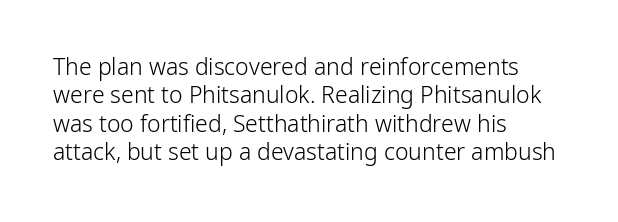
{"italic": "no", "bold": "no", "underline": "no", "align": "left", "line_spacing_ratio": 1.23, "letter_spacing": "normal", "letter_spacing_em": 0.0, "glyph_px": 23}
